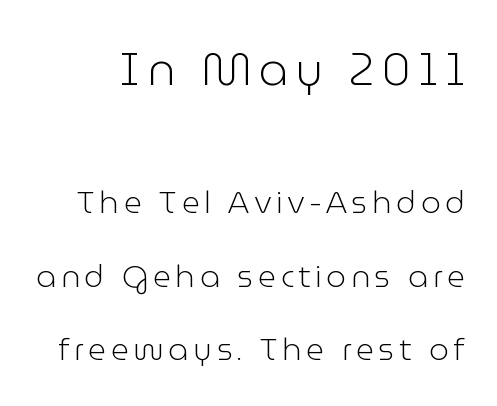
Q: Is the text bold? A: No.
Q: Is the text italic (slanted)? A: No, it is upright.
Q: Is the typeface a serif or a sans-serif typeface? A: Sans-serif.
Q: Is the text underlined? A: No.
Q: Is the spacing between lines tight, normal or loose? A: Loose.
Q: Which block of text is set in a larger size, the first (top) or the second (bottom)? A: The first (top) one.
Q: Width (condensed, normal, or wide)? A: Normal.
Q: Stroke contrast? A: Low.
Q: x-height? A: Medium.
Q: Monospaced? A: No.
